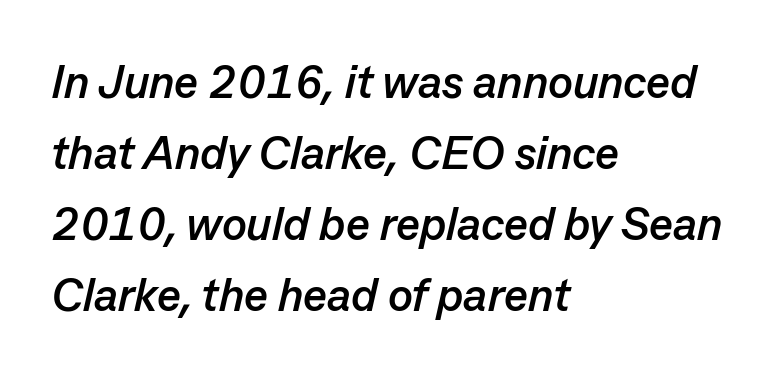
{"italic": "yes", "lean": "right", "slant_degrees": 13, "bold": "yes", "weight": "semibold", "width": "normal", "stroke_contrast": "low", "x_height": "medium", "monospaced": "no", "underline": "no", "align": "left", "line_spacing": "normal", "line_spacing_ratio": 1.54, "letter_spacing": "normal", "letter_spacing_em": 0.0, "glyph_px": 46}
